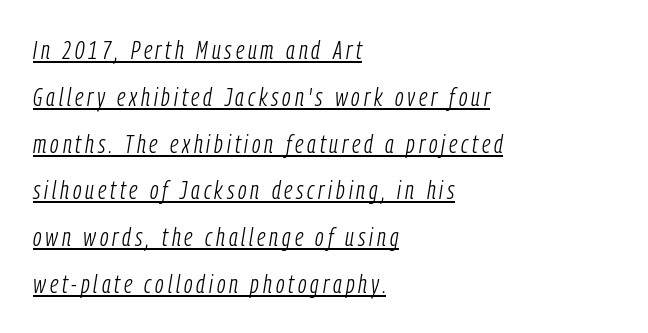
The image shows 26 px text type, italic (leaning right); set left-aligned, line spacing 1.8x, underlined.
